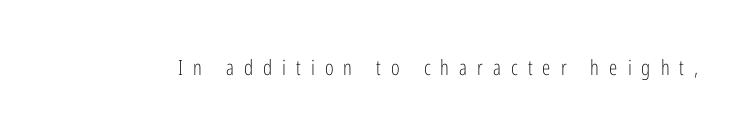
Q: Is the text bold? A: No.
Q: Is the text italic (slanted)? A: No, it is upright.
Q: Is the text underlined? A: No.
Q: Is the spacing between letters normal or unusually wide? A: Unusually wide.
